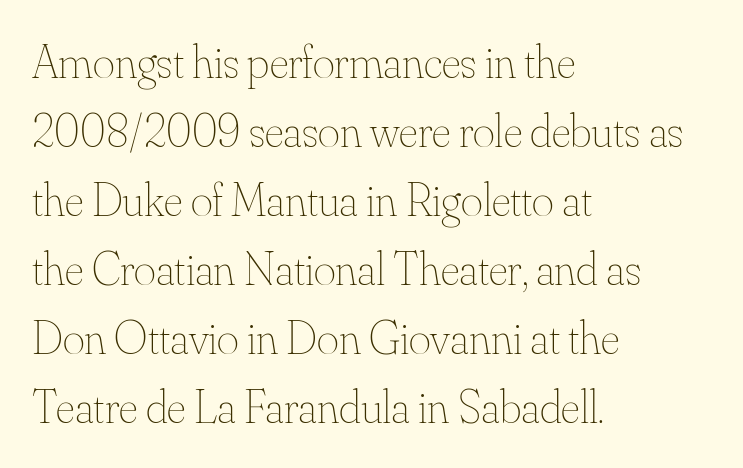
{"italic": "no", "bold": "no", "weight": "thin", "width": "normal", "stroke_contrast": "medium", "x_height": "small", "monospaced": "no", "underline": "no", "align": "left", "line_spacing": "normal", "line_spacing_ratio": 1.47, "letter_spacing": "normal", "letter_spacing_em": 0.0, "glyph_px": 47}
